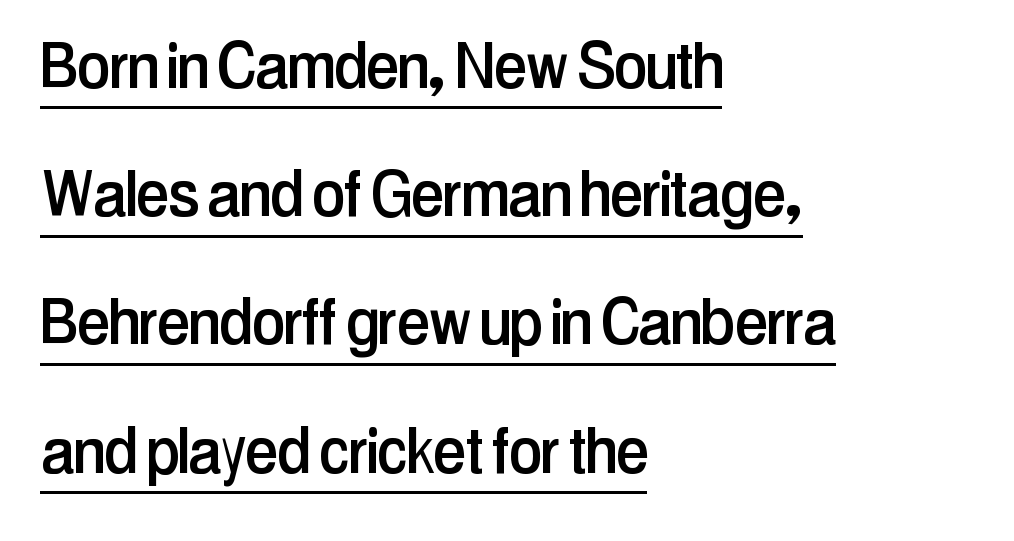
Q: Is the text italic (slanted)? A: No, it is upright.
Q: Is the typeface a serif or a sans-serif typeface? A: Sans-serif.
Q: Is the text underlined? A: Yes.
Q: How is the paragraph aligned? A: Left-aligned.
Q: Is the spacing between letters normal or unusually wide? A: Normal.
Q: Width (condensed, normal, or wide)? A: Condensed.
Q: Stroke contrast? A: Low.
Q: x-height? A: Medium.
Q: Monospaced? A: No.
